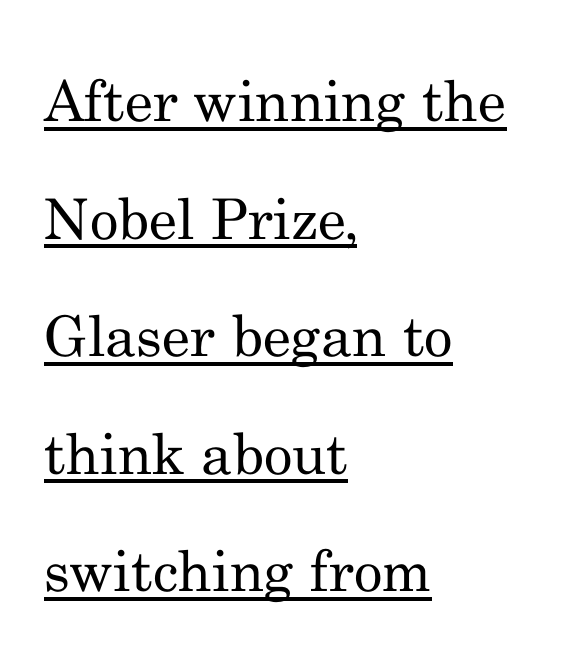
The image shows 56 px regular-weight serif type, upright; set left-aligned, loose line spacing (2.1x), normal letter spacing, underlined; medium stroke contrast and a small x-height.
